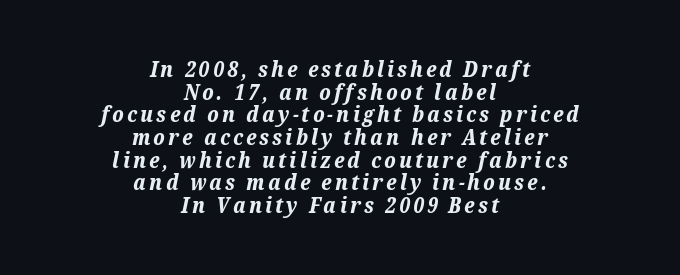
Q: Is the text bold? A: Yes.
Q: Is the text italic (slanted)? A: Yes, it leans right by about 12 degrees.
Q: Is the text underlined? A: No.
Q: How is the paragraph aligned? A: Centered.
Q: Is the spacing between lines tight, normal or loose? A: Tight.
